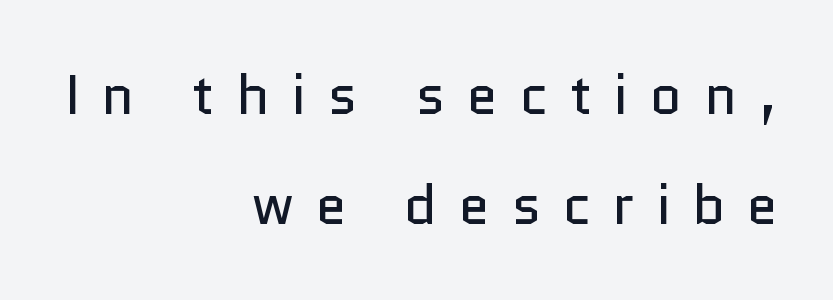
Character widths vary here, with narrow letters taking less room than wide ones. Layout note: lines flush right. The typography opts for an upright posture over an oblique one. Does the leading feel generous? Absolutely, it's lavish. Heft: none added — not bold. The words here are not underlined.
